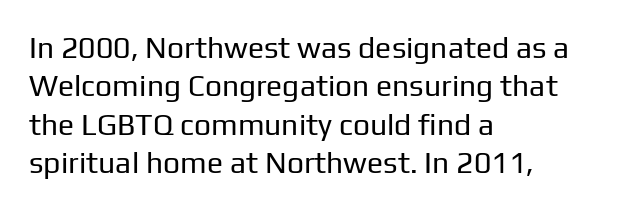
Q: Is the text bold? A: No.
Q: Is the text italic (slanted)? A: No, it is upright.
Q: Is the typeface a serif or a sans-serif typeface? A: Sans-serif.
Q: Is the text underlined? A: No.
Q: How is the paragraph aligned? A: Left-aligned.
Q: Is the spacing between letters normal or unusually wide? A: Normal.
Q: Is the spacing between lines tight, normal or loose? A: Normal.
Q: Width (condensed, normal, or wide)? A: Normal.
Q: Stroke contrast? A: Low.
Q: x-height? A: Medium.
Q: Monospaced? A: No.
